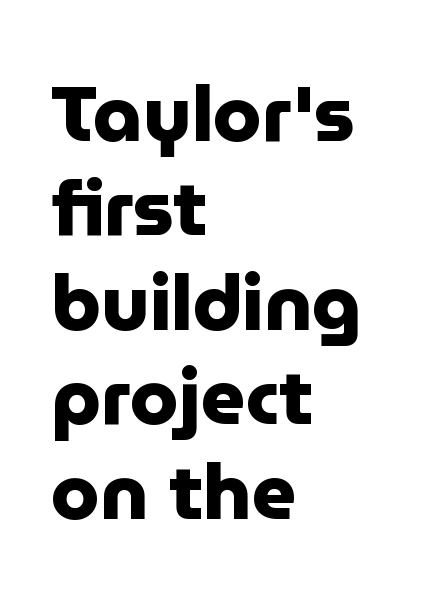
Q: Is the text bold? A: Yes.
Q: Is the text italic (slanted)? A: No, it is upright.
Q: Is the typeface a serif or a sans-serif typeface? A: Sans-serif.
Q: Is the text underlined? A: No.
Q: How is the paragraph aligned? A: Left-aligned.
Q: Is the spacing between letters normal or unusually wide? A: Normal.
Q: Width (condensed, normal, or wide)? A: Normal.
Q: Stroke contrast? A: Low.
Q: x-height? A: Medium.
Q: Monospaced? A: No.
